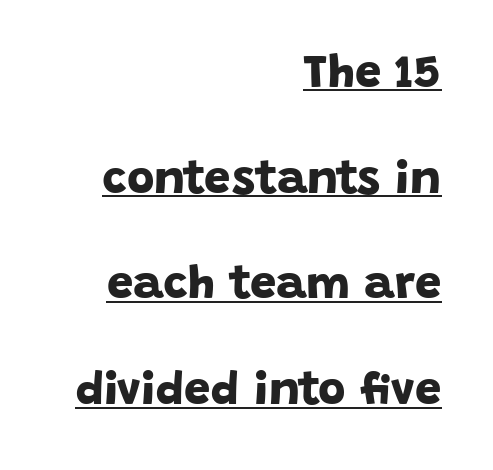
The image shows 47 px bold sans-serif type; set right-aligned, loose line spacing (2.25x), normal letter spacing, underlined; low stroke contrast and a large x-height.
